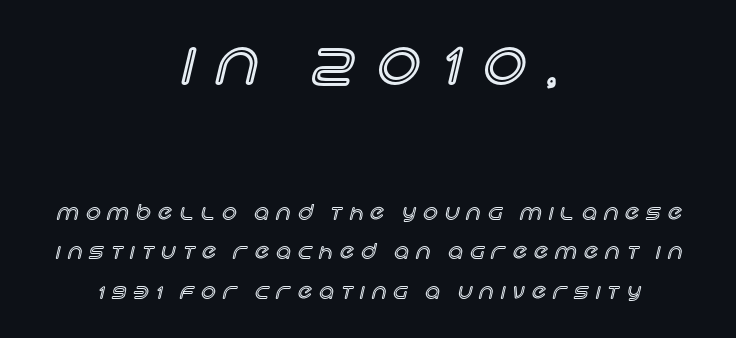
{"width": "normal", "x_height": "large", "monospaced": "no", "underline": "no", "align": "center", "line_spacing": "loose", "line_spacing_ratio": 1.98, "letter_spacing": "wide", "letter_spacing_em": 0.38, "larger_block": "first", "size_ratio": 3.0, "glyph_px": 60}
